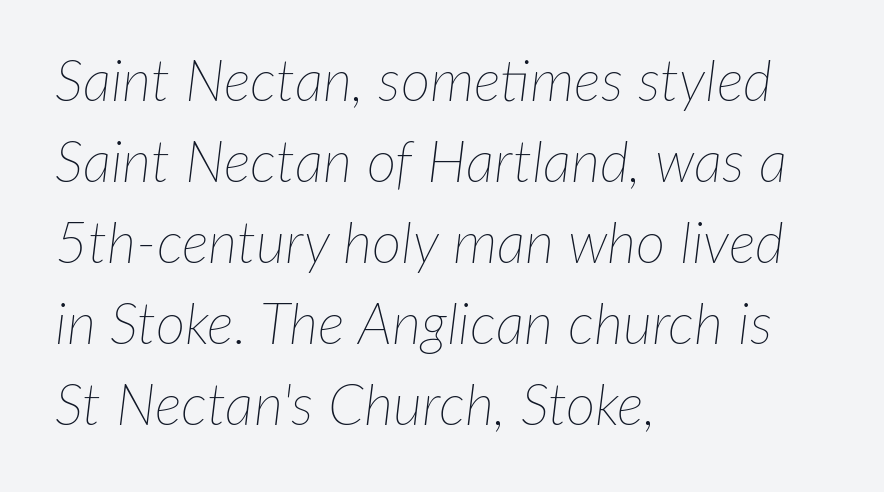
{"italic": "yes", "lean": "right", "slant_degrees": 7, "bold": "no", "weight": "thin", "width": "normal", "stroke_contrast": "low", "x_height": "medium", "monospaced": "no", "underline": "no", "align": "left", "line_spacing": "normal", "line_spacing_ratio": 1.42, "letter_spacing": "normal", "letter_spacing_em": 0.0, "glyph_px": 57}
